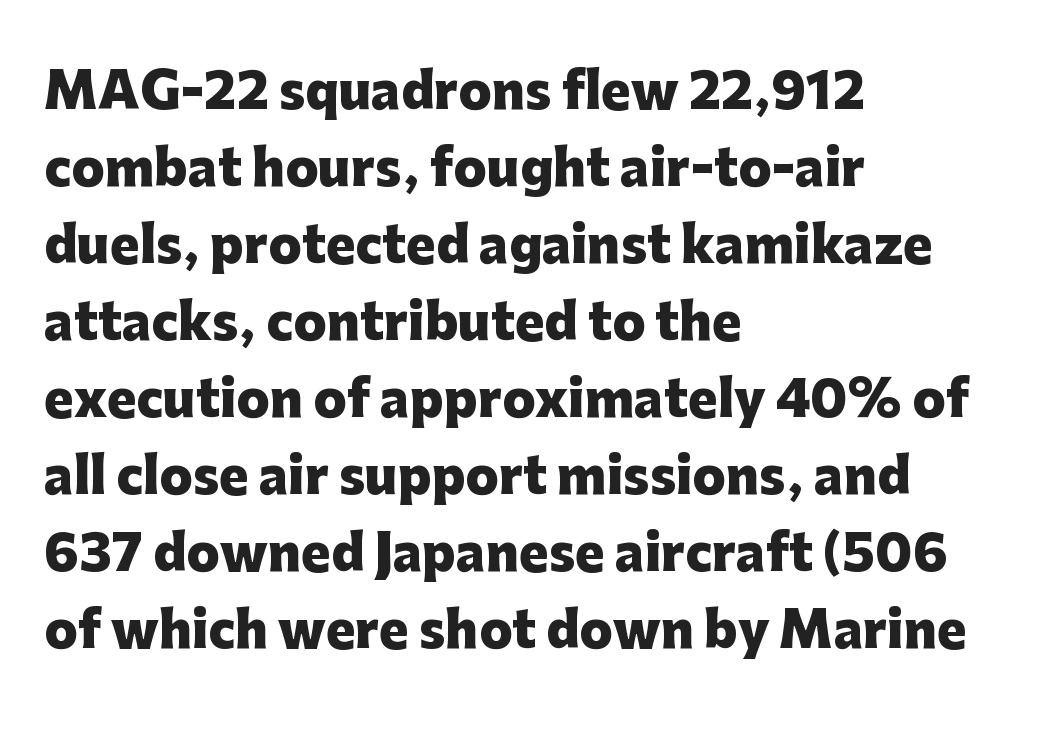
{"serif": "no", "italic": "no", "bold": "yes", "weight": "heavy", "width": "normal", "stroke_contrast": "low", "x_height": "medium", "monospaced": "no", "underline": "no", "align": "left", "line_spacing": "normal", "line_spacing_ratio": 1.57, "letter_spacing": "normal", "letter_spacing_em": 0.0, "glyph_px": 49}
